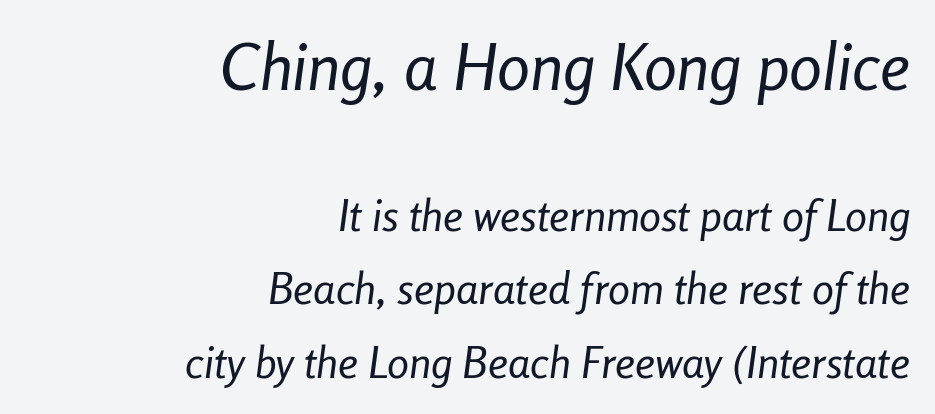
{"italic": "yes", "lean": "right", "slant_degrees": 8, "bold": "no", "weight": "regular", "width": "condensed", "stroke_contrast": "low", "x_height": "medium", "monospaced": "no", "underline": "no", "align": "right", "line_spacing": "normal", "line_spacing_ratio": 1.67, "letter_spacing": "normal", "letter_spacing_em": 0.0, "larger_block": "first", "size_ratio": 1.5, "glyph_px": 66}
